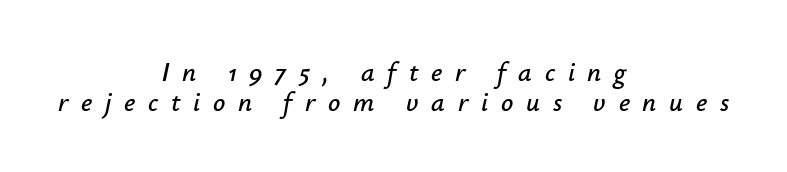
Q: Is the text italic (slanted)? A: Yes, it leans right by about 12 degrees.
Q: Is the text underlined? A: No.
Q: How is the paragraph aligned? A: Centered.
Q: Is the spacing between letters normal or unusually wide? A: Unusually wide.
Q: Is the spacing between lines tight, normal or loose? A: Tight.
